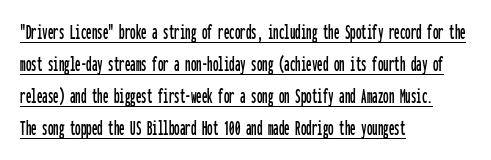
Q: Is the text italic (slanted)? A: No, it is upright.
Q: Is the text underlined? A: Yes.
Q: How is the paragraph aligned? A: Left-aligned.
Q: Is the spacing between letters normal or unusually wide? A: Normal.
Q: Is the spacing between lines tight, normal or loose? A: Normal.
